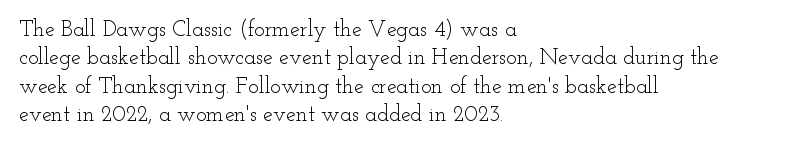
Q: Is the text bold? A: No.
Q: Is the text italic (slanted)? A: No, it is upright.
Q: Is the text underlined? A: No.
Q: How is the paragraph aligned? A: Left-aligned.
Q: Is the spacing between letters normal or unusually wide? A: Normal.
Q: Is the spacing between lines tight, normal or loose? A: Normal.
